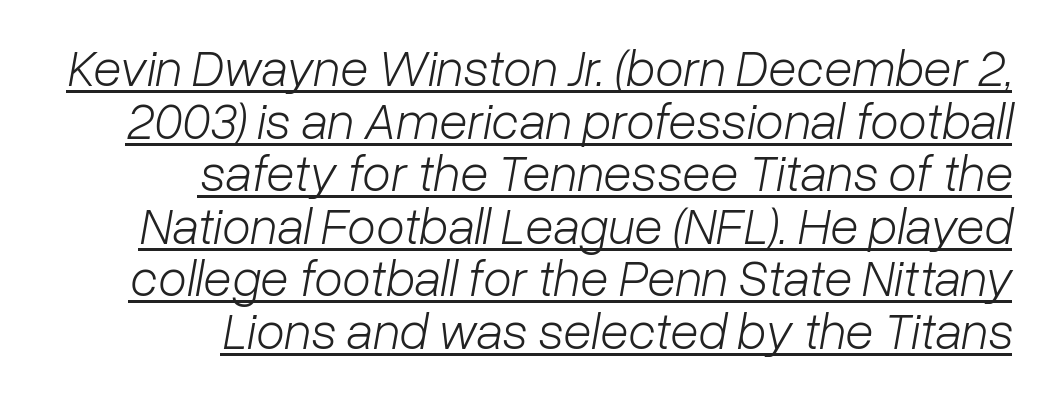
You could not count columns in this text — the font is proportionally spaced. The typeface has the unassuming heft of standard copy or less. Default kerning and tracking; the words read as compact shapes. Tightly led — the rows are bunched. These characters rest on top of a visible drawn line.
